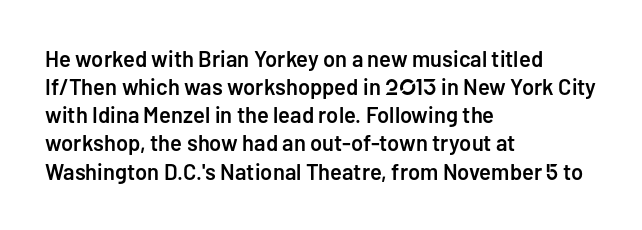
Quick note: underline off. Left-aligned paragraph, ragged on the right. Nope, not italic — everything's standing straight. The line texture is even and compact thanks to regular tracking. Successive baselines arrive at the customary interval. Firm but not heavy-handed strokes: this text is semibold.
